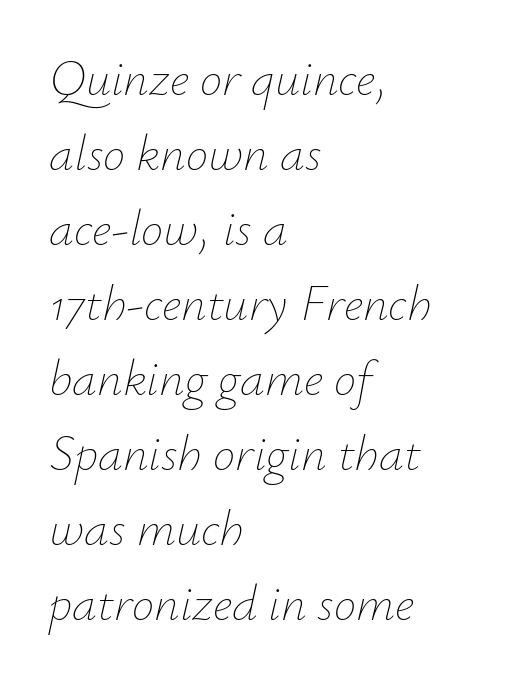
Q: Is the text bold? A: No.
Q: Is the text italic (slanted)? A: Yes, it leans right by about 12 degrees.
Q: Is the text underlined? A: No.
Q: How is the paragraph aligned? A: Left-aligned.
Q: Is the spacing between letters normal or unusually wide? A: Normal.
Q: Is the spacing between lines tight, normal or loose? A: Normal.
Q: Width (condensed, normal, or wide)? A: Normal.
Q: Stroke contrast? A: Low.
Q: x-height? A: Small.
Q: Monospaced? A: No.
